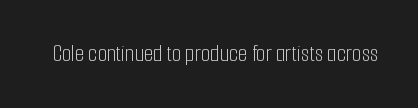
Q: Is the text bold? A: No.
Q: Is the text italic (slanted)? A: No, it is upright.
Q: Is the text underlined? A: No.
Q: Is the spacing between letters normal or unusually wide? A: Normal.
